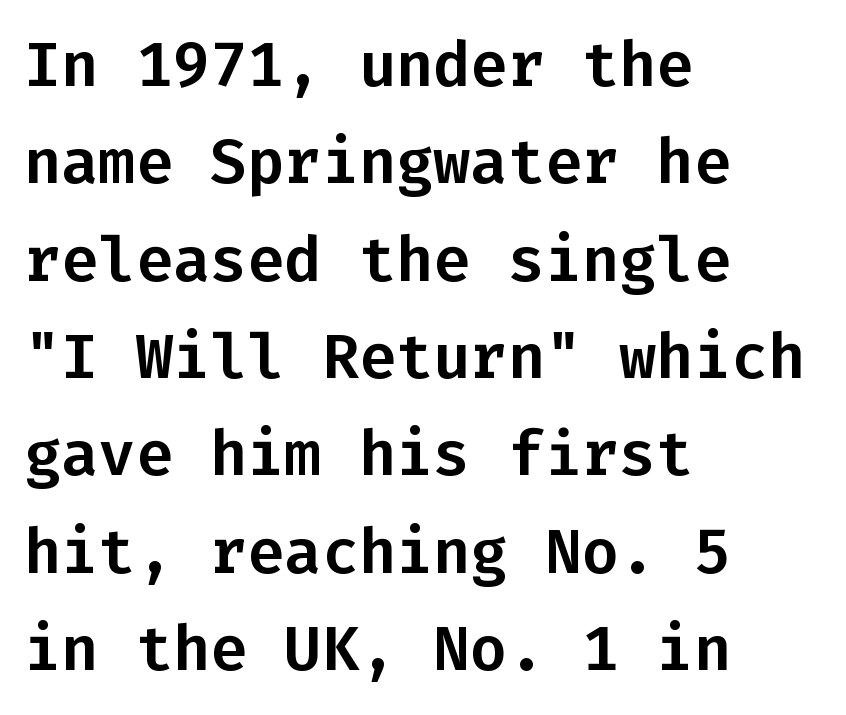
Q: Is the text italic (slanted)? A: No, it is upright.
Q: Is the typeface a serif or a sans-serif typeface? A: Sans-serif.
Q: Is the text underlined? A: No.
Q: How is the paragraph aligned? A: Left-aligned.
Q: Is the spacing between letters normal or unusually wide? A: Normal.
Q: Is the spacing between lines tight, normal or loose? A: Normal.
Q: Width (condensed, normal, or wide)? A: Normal.
Q: Stroke contrast? A: Low.
Q: x-height? A: Medium.
Q: Monospaced? A: Yes.
